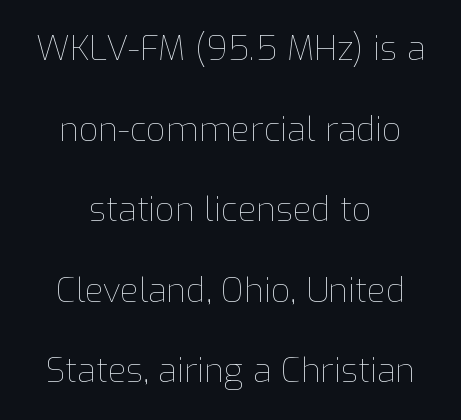
Q: Is the text bold? A: No.
Q: Is the text italic (slanted)? A: No, it is upright.
Q: Is the text underlined? A: No.
Q: How is the paragraph aligned? A: Centered.
Q: Is the spacing between letters normal or unusually wide? A: Normal.
Q: Is the spacing between lines tight, normal or loose? A: Loose.
Q: Width (condensed, normal, or wide)? A: Normal.
Q: Stroke contrast? A: Low.
Q: x-height? A: Medium.
Q: Monospaced? A: No.
